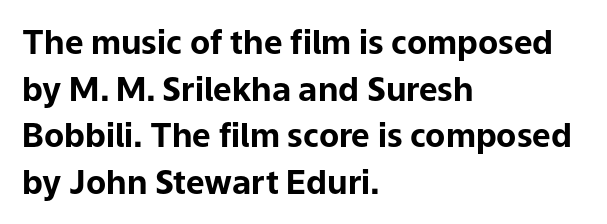
{"serif": "no", "italic": "no", "bold": "yes", "weight": "bold", "width": "normal", "stroke_contrast": "low", "x_height": "medium", "monospaced": "no", "underline": "no", "align": "left", "line_spacing": "normal", "line_spacing_ratio": 1.41, "letter_spacing": "normal", "letter_spacing_em": 0.0, "glyph_px": 33}
